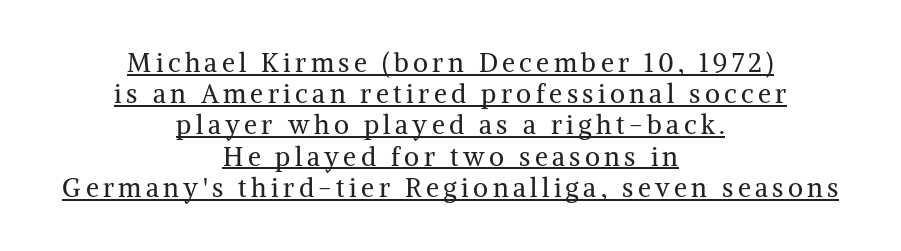
Q: Is the text bold? A: No.
Q: Is the text italic (slanted)? A: No, it is upright.
Q: Is the text underlined? A: Yes.
Q: How is the paragraph aligned? A: Centered.
